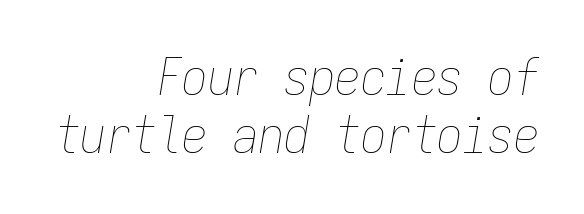
The image shows 51 px thin, condensed type, italic (leaning right), monospaced; set right-aligned, tight line spacing (1.14x), normal letter spacing, not underlined; low stroke contrast and a medium x-height.
